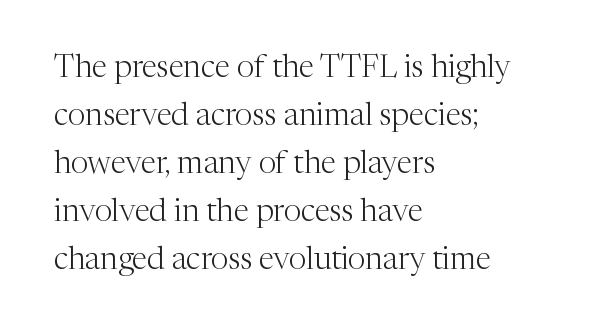
{"serif": "yes", "italic": "no", "bold": "no", "weight": "light", "width": "normal", "stroke_contrast": "medium", "x_height": "medium", "monospaced": "no", "underline": "no", "align": "left", "line_spacing": "normal", "line_spacing_ratio": 1.55, "letter_spacing": "normal", "letter_spacing_em": 0.0, "glyph_px": 31}
